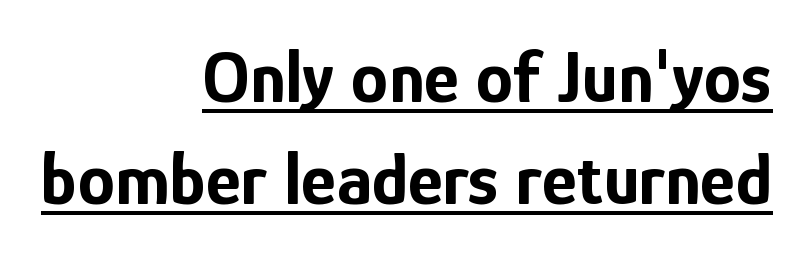
Q: Is the text bold? A: Yes.
Q: Is the text italic (slanted)? A: No, it is upright.
Q: Is the typeface a serif or a sans-serif typeface? A: Sans-serif.
Q: Is the text underlined? A: Yes.
Q: How is the paragraph aligned? A: Right-aligned.
Q: Is the spacing between letters normal or unusually wide? A: Normal.
Q: Is the spacing between lines tight, normal or loose? A: Normal.
Q: Width (condensed, normal, or wide)? A: Condensed.
Q: Stroke contrast? A: Low.
Q: x-height? A: Medium.
Q: Monospaced? A: No.
